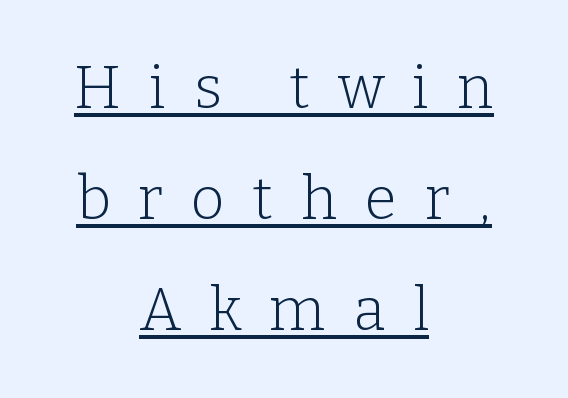
Each letter keeps its own natural width here, so spacing adapts to shape. The paragraph has two soft edges and a firm central axis. A typesetter would call this heavily tracked-out type. Regarding serifs, this sample has them.
